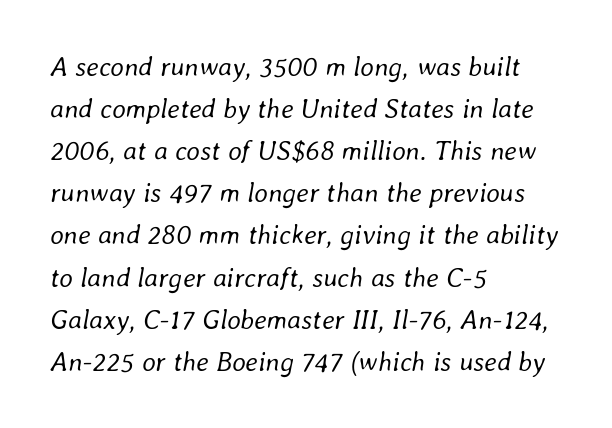
The image shows 27 px text type, italic (leaning right); set left-aligned, normal line spacing (1.56x), normal letter spacing, not underlined.
